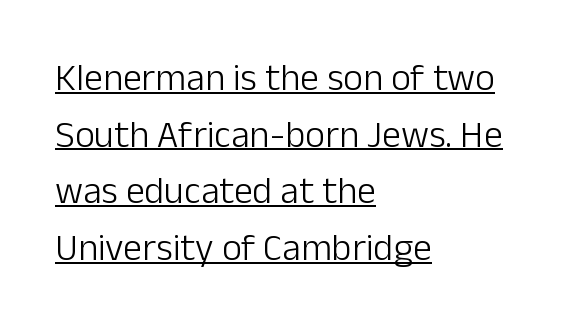
Q: Is the text bold? A: No.
Q: Is the text italic (slanted)? A: No, it is upright.
Q: Is the typeface a serif or a sans-serif typeface? A: Sans-serif.
Q: Is the text underlined? A: Yes.
Q: How is the paragraph aligned? A: Left-aligned.
Q: Is the spacing between letters normal or unusually wide? A: Normal.
Q: Is the spacing between lines tight, normal or loose? A: Normal.
Q: Width (condensed, normal, or wide)? A: Normal.
Q: Stroke contrast? A: Low.
Q: x-height? A: Medium.
Q: Monospaced? A: No.
